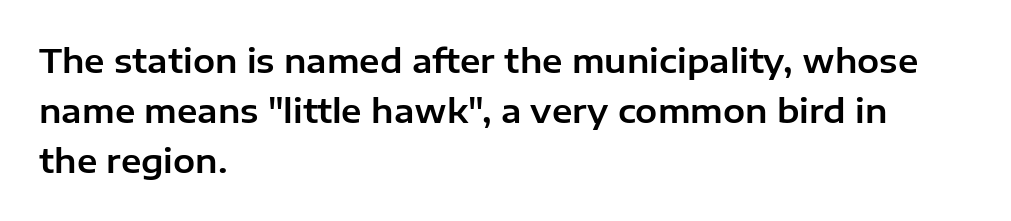
Q: Is the text italic (slanted)? A: No, it is upright.
Q: Is the typeface a serif or a sans-serif typeface? A: Sans-serif.
Q: Is the text underlined? A: No.
Q: How is the paragraph aligned? A: Left-aligned.
Q: Is the spacing between letters normal or unusually wide? A: Normal.
Q: Is the spacing between lines tight, normal or loose? A: Normal.
Q: Width (condensed, normal, or wide)? A: Normal.
Q: Stroke contrast? A: Low.
Q: x-height? A: Medium.
Q: Monospaced? A: No.
